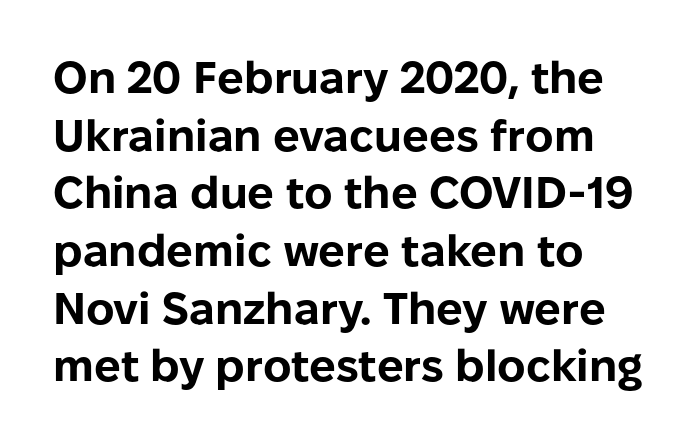
The lettering holds an erect, upright posture throughout. What stands out about the letter spacing? Nothing — it is the standard amount. The passage shown is typed in a proportional face where columns would drift. The strip under each line holds only bare page.
